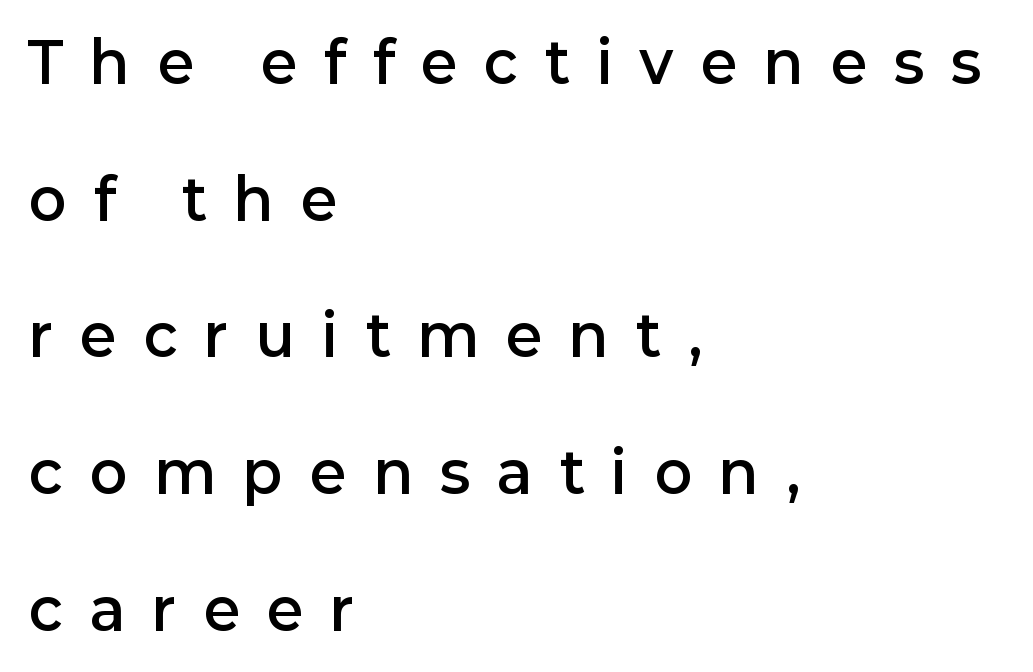
The setting favours the left margin, as ordinary paragraphs usually do. In terms of weight, the rendering is demibold, just under bold. You can tell it's not italic because the verticals are truly vertical. Characters follow at a spacing far wider than the type designer built in. Each new line begins a long way beneath the previous one. Note the varied advance widths — an 'i' is clearly narrower than an 'm'.
